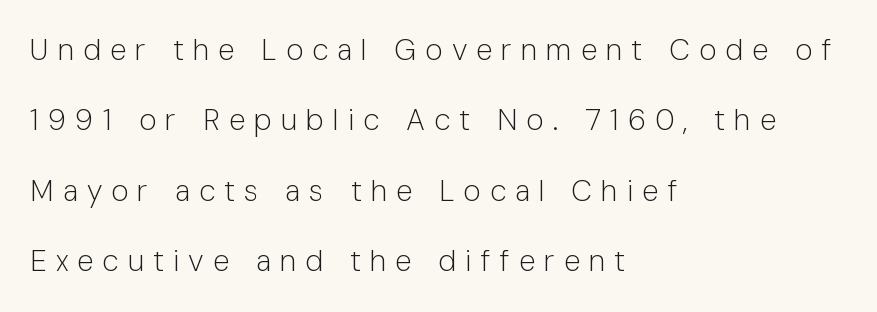
Q: Is the text bold? A: No.
Q: Is the text italic (slanted)? A: No, it is upright.
Q: Is the typeface a serif or a sans-serif typeface? A: Sans-serif.
Q: Is the text underlined? A: No.
Q: How is the paragraph aligned? A: Left-aligned.
Q: Is the spacing between letters normal or unusually wide? A: Unusually wide.
Q: Is the spacing between lines tight, normal or loose? A: Loose.
Q: Width (condensed, normal, or wide)? A: Normal.
Q: Stroke contrast? A: Low.
Q: x-height? A: Medium.
Q: Monospaced? A: No.
